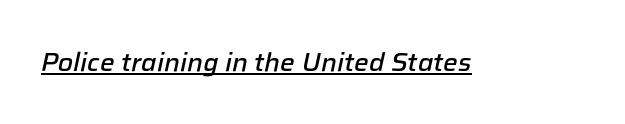
Q: Is the text bold? A: Semi-bold.
Q: Is the text italic (slanted)? A: Yes, it leans right by about 12 degrees.
Q: Is the text underlined? A: Yes.
Q: Is the spacing between letters normal or unusually wide? A: Normal.
